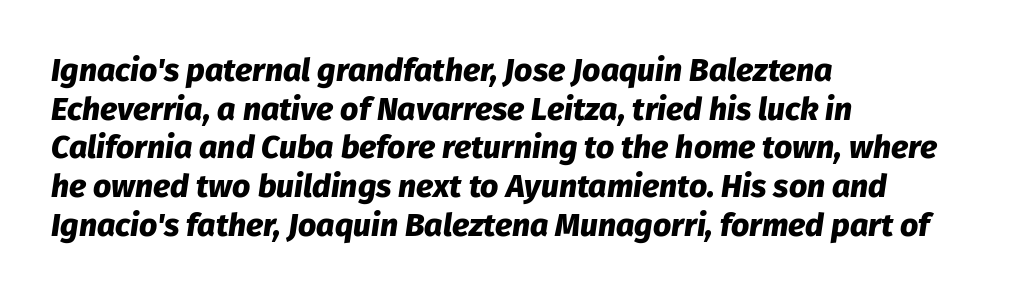
The image shows 32 px heavy type, italic (leaning right); set left-aligned, line spacing 1.21x, normal letter spacing, not underlined; low stroke contrast and a medium x-height.
